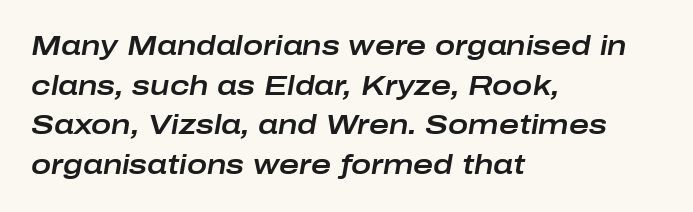
The image shows 27 px text type, italic (leaning right); set left-aligned, normal line spacing (1.47x), normal letter spacing, not underlined.
